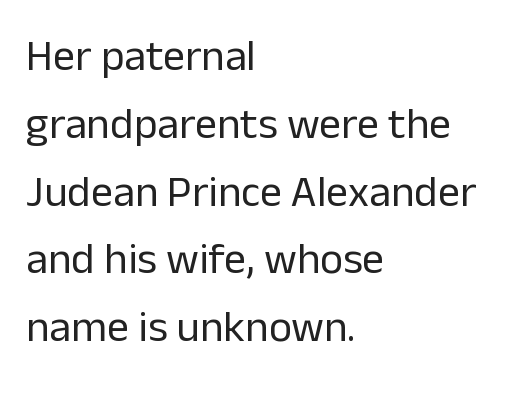
Q: Is the text bold? A: No.
Q: Is the text italic (slanted)? A: No, it is upright.
Q: Is the typeface a serif or a sans-serif typeface? A: Sans-serif.
Q: Is the text underlined? A: No.
Q: How is the paragraph aligned? A: Left-aligned.
Q: Is the spacing between letters normal or unusually wide? A: Normal.
Q: Is the spacing between lines tight, normal or loose? A: Normal.
Q: Width (condensed, normal, or wide)? A: Normal.
Q: Stroke contrast? A: Low.
Q: x-height? A: Medium.
Q: Monospaced? A: No.
